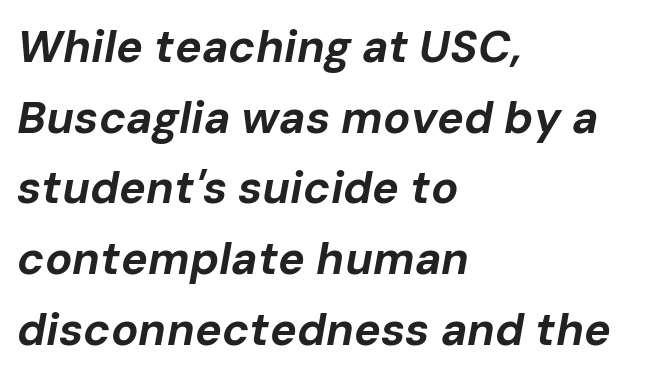
{"italic": "yes", "lean": "right", "slant_degrees": 10, "bold": "yes", "weight": "bold", "width": "normal", "stroke_contrast": "low", "x_height": "medium", "monospaced": "no", "underline": "no", "align": "left", "line_spacing": "normal", "line_spacing_ratio": 1.57, "letter_spacing": "normal", "letter_spacing_em": 0.0, "glyph_px": 45}
